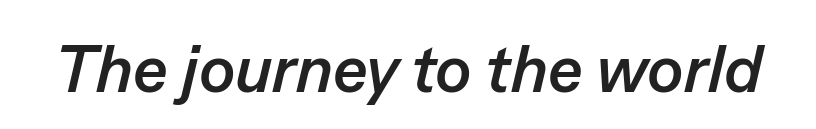
{"italic": "yes", "lean": "right", "slant_degrees": 13, "bold": "yes", "weight": "semibold", "width": "normal", "stroke_contrast": "low", "x_height": "medium", "monospaced": "no", "underline": "no", "letter_spacing": "normal", "letter_spacing_em": 0.0, "glyph_px": 67}
